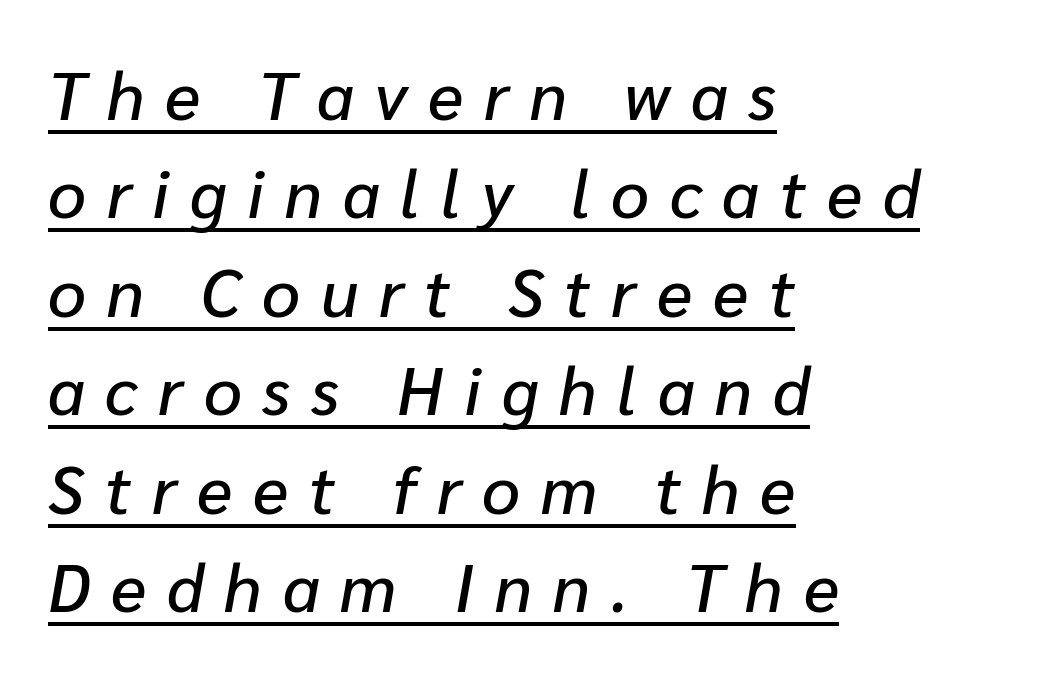
Q: Is the text italic (slanted)? A: Yes, it leans right by about 10 degrees.
Q: Is the text underlined? A: Yes.
Q: How is the paragraph aligned? A: Left-aligned.
Q: Is the spacing between letters normal or unusually wide? A: Unusually wide.
Q: Is the spacing between lines tight, normal or loose? A: Normal.
Q: Width (condensed, normal, or wide)? A: Normal.
Q: Stroke contrast? A: Low.
Q: x-height? A: Medium.
Q: Monospaced? A: No.
